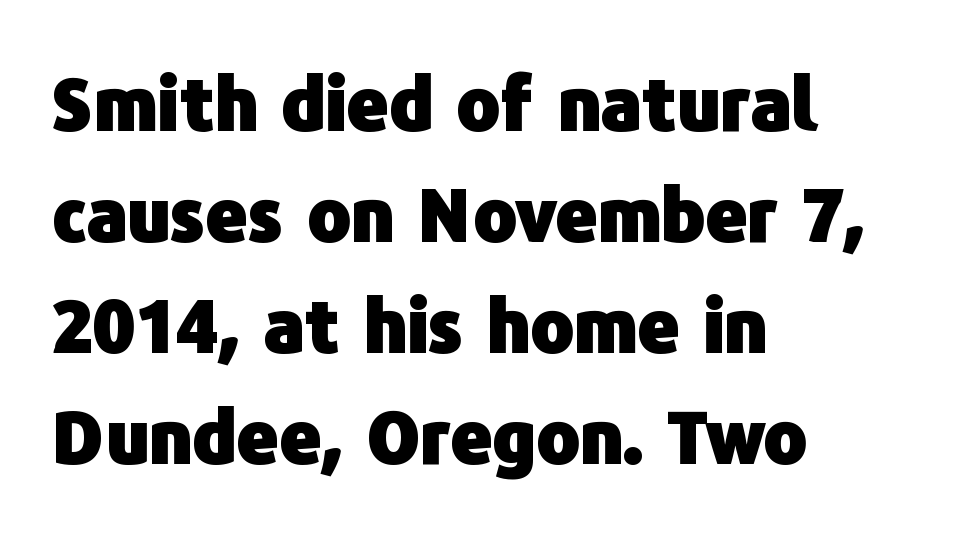
The image shows 73 px heavy sans-serif type, upright; set left-aligned, normal line spacing (1.52x), normal letter spacing, not underlined; low stroke contrast and a medium x-height.
